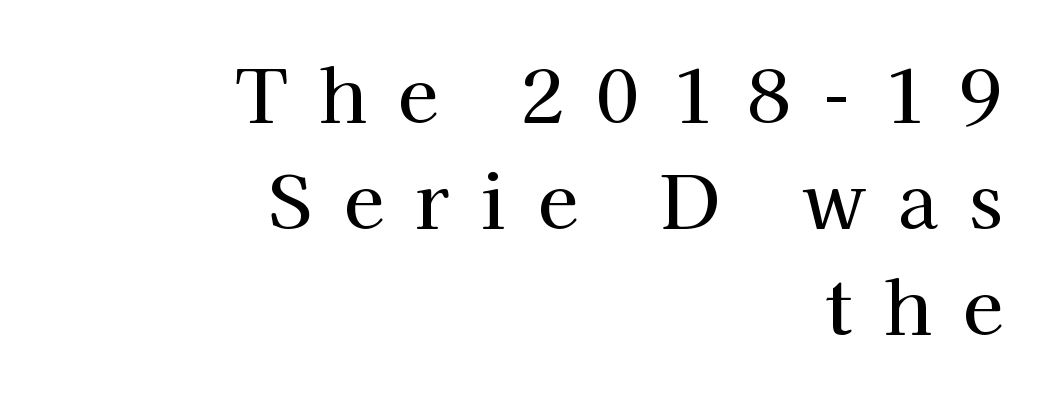
{"serif": "yes", "italic": "no", "width": "normal", "stroke_contrast": "high", "x_height": "medium", "monospaced": "no", "underline": "no", "align": "right", "line_spacing": "normal", "line_spacing_ratio": 1.43, "letter_spacing": "wide", "letter_spacing_em": 0.43, "glyph_px": 74}
